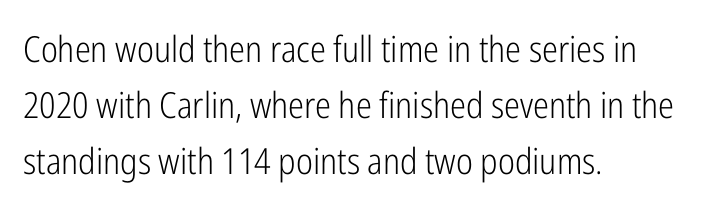
{"serif": "no", "italic": "no", "bold": "no", "weight": "light", "width": "condensed", "stroke_contrast": "low", "x_height": "medium", "monospaced": "no", "underline": "no", "align": "left", "line_spacing": "normal", "line_spacing_ratio": 1.56, "letter_spacing": "normal", "letter_spacing_em": 0.0, "glyph_px": 36}
